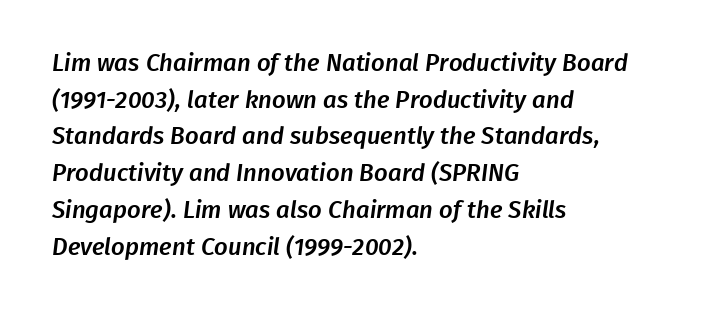
Q: Is the text underlined? A: No.
Q: How is the paragraph aligned? A: Left-aligned.
Q: Is the spacing between letters normal or unusually wide? A: Normal.
Q: Is the spacing between lines tight, normal or loose? A: Normal.
